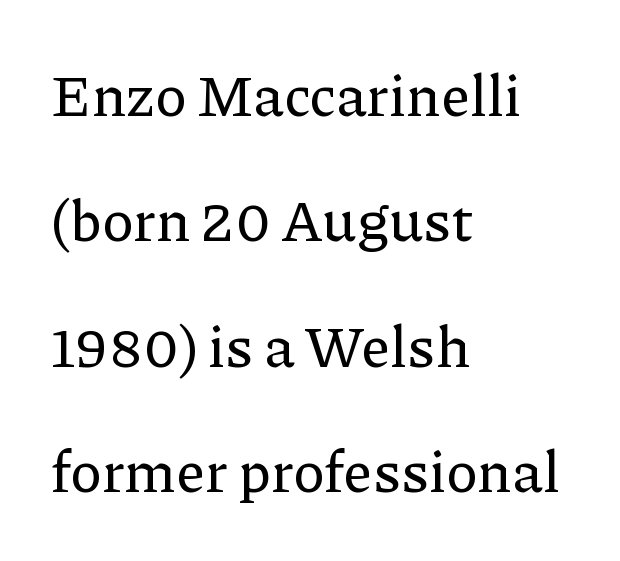
{"serif": "yes", "italic": "no", "width": "normal", "stroke_contrast": "low", "x_height": "medium", "monospaced": "no", "underline": "no", "align": "left", "line_spacing": "loose", "line_spacing_ratio": 2.16, "letter_spacing": "normal", "letter_spacing_em": 0.0, "glyph_px": 58}
